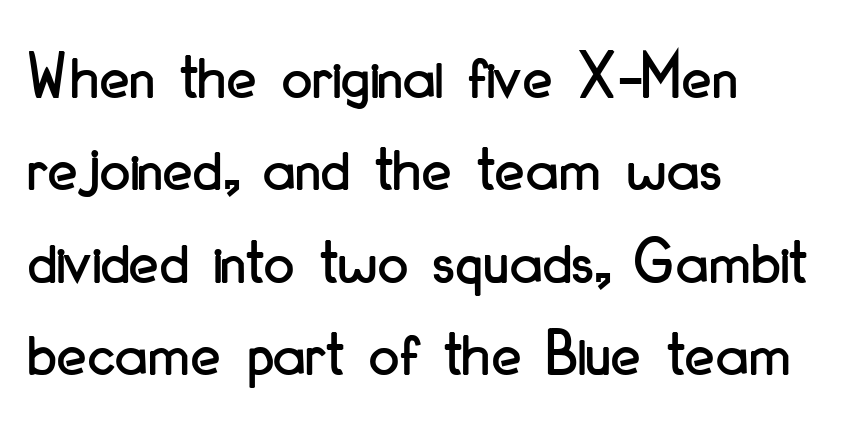
The gaps between neighbouring characters are ordinary and unremarkable. The rag falls on the right side of this text block. Each row of text sits above clean, open space. In terms of posture, this sample is upright.
